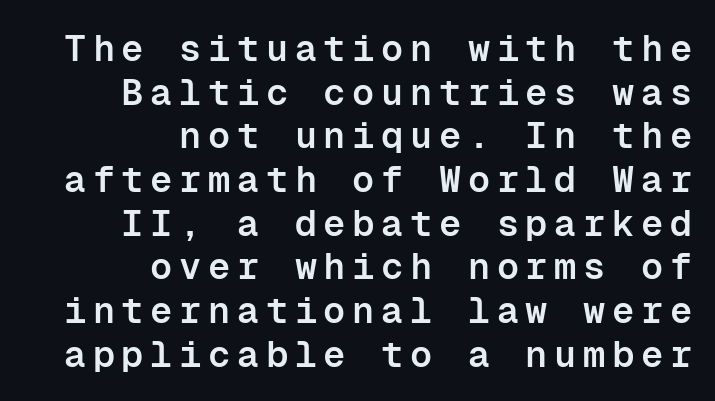
{"serif": "no", "italic": "no", "bold": "semi", "weight": "semibold", "width": "normal", "stroke_contrast": "low", "x_height": "medium", "monospaced": "yes", "underline": "no", "align": "right", "line_spacing_ratio": 1.18, "glyph_px": 37}
